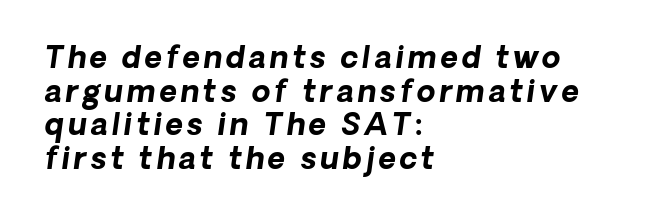
Q: Is the text bold? A: Yes.
Q: Is the typeface a serif or a sans-serif typeface? A: Sans-serif.
Q: Is the text underlined? A: No.
Q: How is the paragraph aligned? A: Left-aligned.
Q: Is the spacing between lines tight, normal or loose? A: Tight.
Q: Width (condensed, normal, or wide)? A: Normal.
Q: Stroke contrast? A: Low.
Q: x-height? A: Medium.
Q: Monospaced? A: No.
